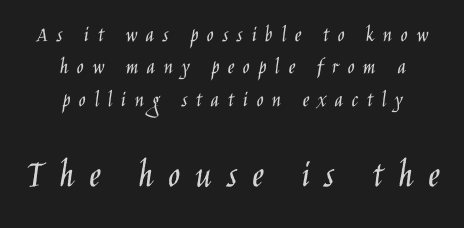
The image shows 40 px light, condensed sans-serif type; set centered, normal line spacing (1.41x), unusually wide letter spacing (+0.37 em), not underlined; the second (bottom) block is 1.74x larger; low stroke contrast and a large x-height.
